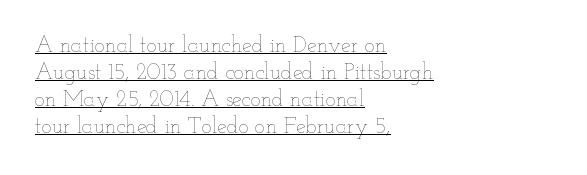
{"italic": "no", "bold": "no", "underline": "yes", "align": "left", "line_spacing_ratio": 1.23, "letter_spacing": "normal", "letter_spacing_em": 0.0, "glyph_px": 22}
